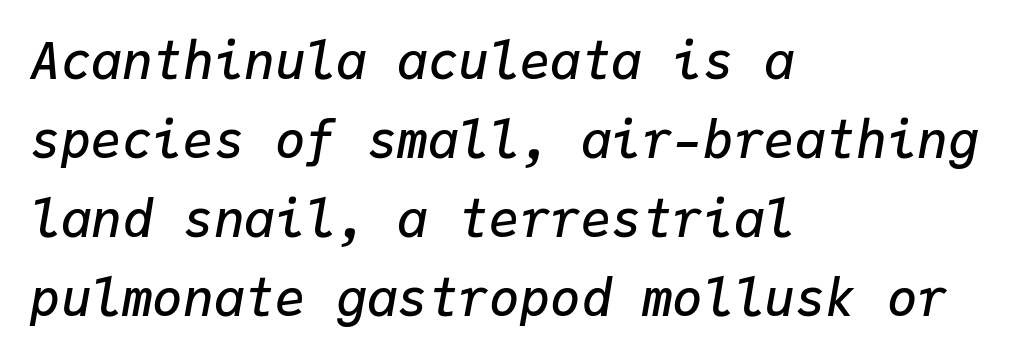
{"italic": "yes", "lean": "right", "slant_degrees": 9, "bold": "semi", "weight": "semibold", "width": "normal", "stroke_contrast": "low", "x_height": "medium", "monospaced": "yes", "underline": "no", "align": "left", "line_spacing": "normal", "line_spacing_ratio": 1.55, "letter_spacing": "normal", "letter_spacing_em": 0.0, "glyph_px": 51}
